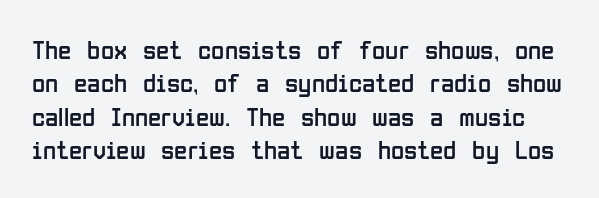
Q: Is the text bold? A: No.
Q: Is the text italic (slanted)? A: No, it is upright.
Q: Is the text underlined? A: No.
Q: Is the spacing between letters normal or unusually wide? A: Normal.
